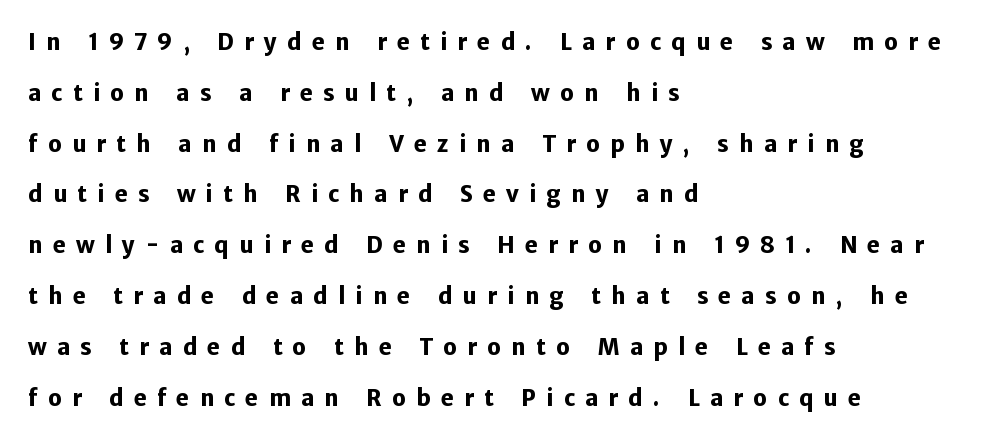
Q: Is the text bold? A: Yes.
Q: Is the text italic (slanted)? A: No, it is upright.
Q: Is the text underlined? A: No.
Q: How is the paragraph aligned? A: Left-aligned.
Q: Is the spacing between letters normal or unusually wide? A: Unusually wide.
Q: Is the spacing between lines tight, normal or loose? A: Loose.
